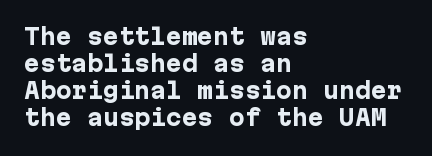
The image shows 21 px bold type, upright; set left-aligned, normal line spacing (1.29x), normal letter spacing, not underlined.
